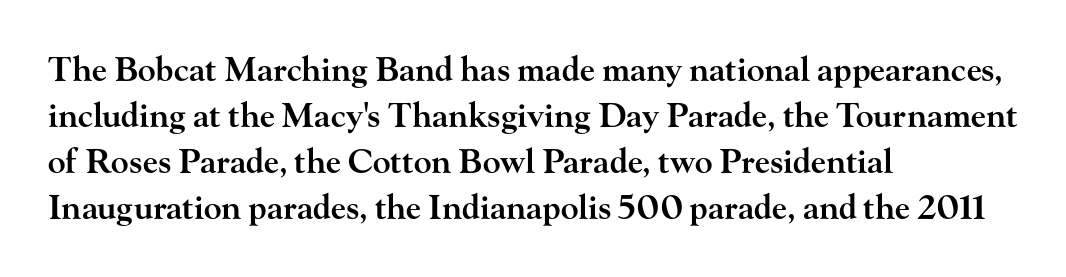
Q: Is the text bold? A: Semi-bold.
Q: Is the text italic (slanted)? A: No, it is upright.
Q: Is the typeface a serif or a sans-serif typeface? A: Serif.
Q: Is the text underlined? A: No.
Q: How is the paragraph aligned? A: Left-aligned.
Q: Is the spacing between letters normal or unusually wide? A: Normal.
Q: Is the spacing between lines tight, normal or loose? A: Normal.
Q: Width (condensed, normal, or wide)? A: Wide.
Q: Stroke contrast? A: High.
Q: x-height? A: Small.
Q: Monospaced? A: No.
